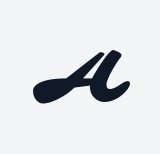
The image shows 76 px wide sans-serif type; set unusually wide letter spacing (+0.49 em), not underlined; medium stroke contrast and a medium x-height.
